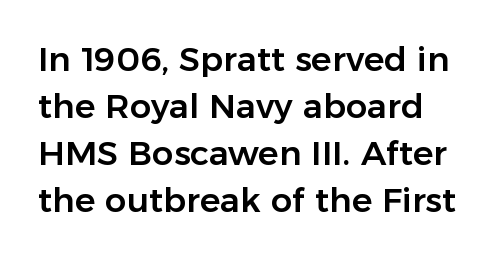
Q: Is the text italic (slanted)? A: No, it is upright.
Q: Is the typeface a serif or a sans-serif typeface? A: Sans-serif.
Q: Is the text underlined? A: No.
Q: Is the spacing between letters normal or unusually wide? A: Normal.
Q: Is the spacing between lines tight, normal or loose? A: Normal.
Q: Width (condensed, normal, or wide)? A: Normal.
Q: Stroke contrast? A: Low.
Q: x-height? A: Medium.
Q: Monospaced? A: No.
